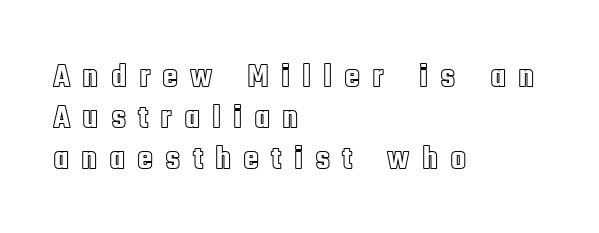
Here the designer chose a conventional face with non-uniform glyph widths. Underline: absent. The type is letterspaced generously, with wide tracking. A roman cut, with each character standing at attention.
